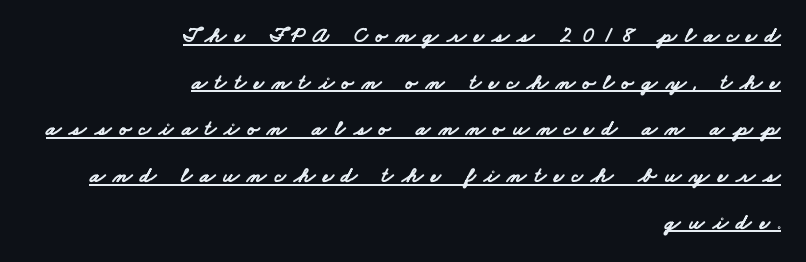
Q: Is the text bold? A: Yes.
Q: Is the text underlined? A: Yes.
Q: How is the paragraph aligned? A: Right-aligned.
Q: Is the spacing between letters normal or unusually wide? A: Unusually wide.
Q: Is the spacing between lines tight, normal or loose? A: Loose.
